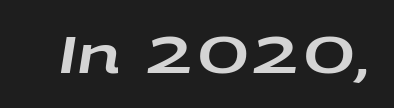
{"italic": "yes", "lean": "right", "slant_degrees": 9, "width": "wide", "stroke_contrast": "low", "x_height": "large", "monospaced": "no", "underline": "no", "letter_spacing": "normal", "letter_spacing_em": 0.0, "glyph_px": 51}
